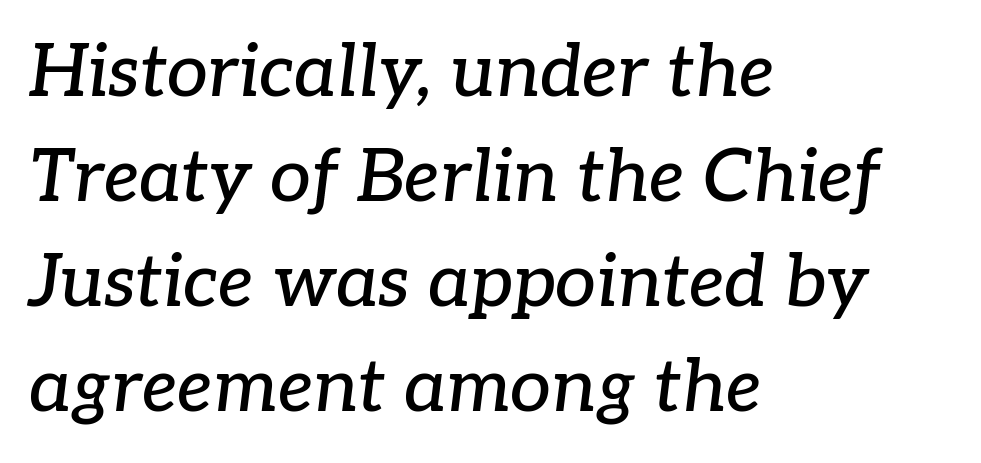
This rendering employs a face with finishing strokes, i.e., a serif. Glyph-to-glyph distance matches everyday printed text. Does the leading feel generous? No, just average. Spacing verdict: proportional, widths tailored to each character. Reading down the block, your eye returns to a fixed left position each line.
